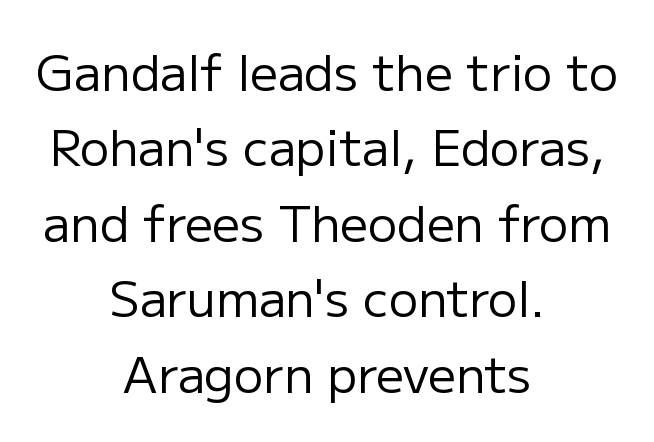
The image shows 49 px regular-weight sans-serif type, upright; set centered, normal line spacing (1.54x), normal letter spacing, not underlined; low stroke contrast and a medium x-height.
